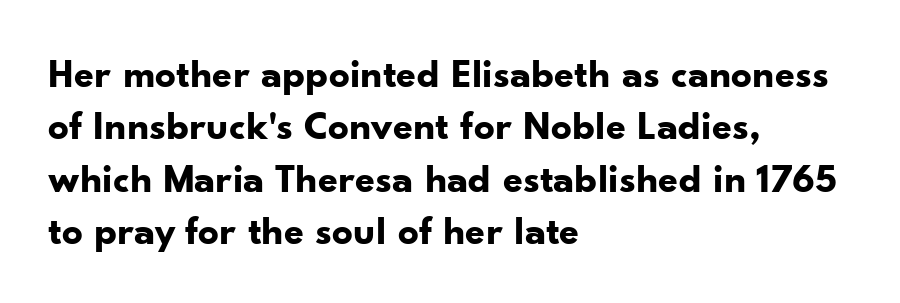
The image shows 41 px bold sans-serif type, upright; set left-aligned, normal line spacing (1.28x), normal letter spacing, not underlined; low stroke contrast and a small x-height.
